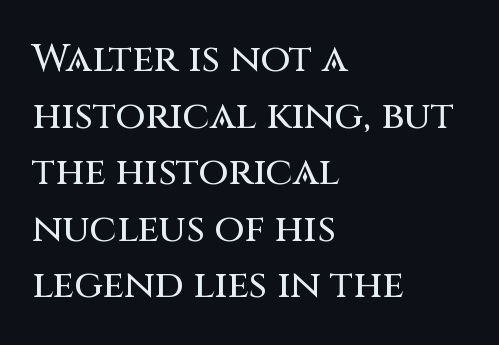
The text block is weighted toward the left margin, trailing off unevenly rightward. Posture: straight, roman, zero tilt. Here the designer chose a conventional face with non-uniform glyph widths. The vertical gap from one line to the next is medium.
